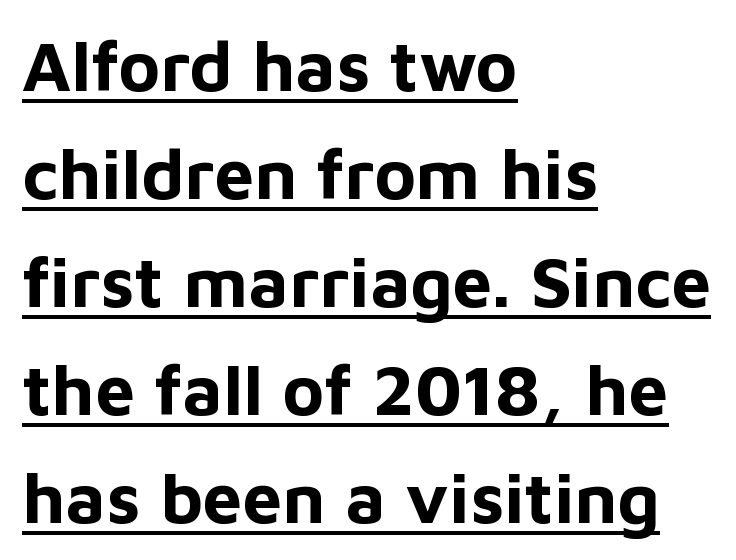
{"serif": "no", "italic": "no", "bold": "yes", "weight": "bold", "width": "normal", "stroke_contrast": "low", "x_height": "medium", "monospaced": "no", "underline": "yes", "align": "left", "line_spacing": "normal", "line_spacing_ratio": 1.52, "letter_spacing": "normal", "letter_spacing_em": 0.0, "glyph_px": 71}
